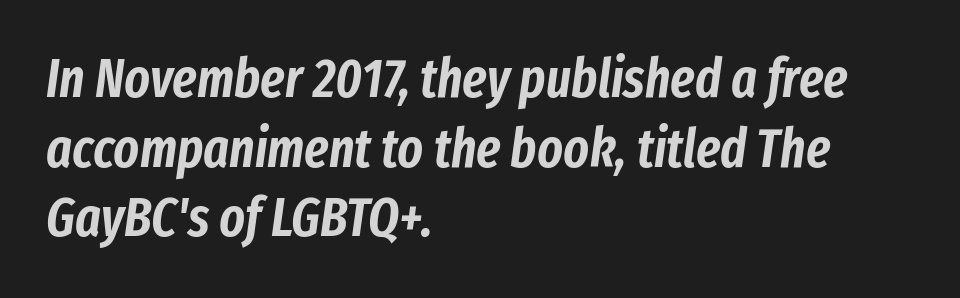
Q: Is the text italic (slanted)? A: Yes, it leans right by about 8 degrees.
Q: Is the text underlined? A: No.
Q: How is the paragraph aligned? A: Left-aligned.
Q: Is the spacing between letters normal or unusually wide? A: Normal.
Q: Is the spacing between lines tight, normal or loose? A: Normal.
Q: Width (condensed, normal, or wide)? A: Condensed.
Q: Stroke contrast? A: Low.
Q: x-height? A: Medium.
Q: Monospaced? A: No.
